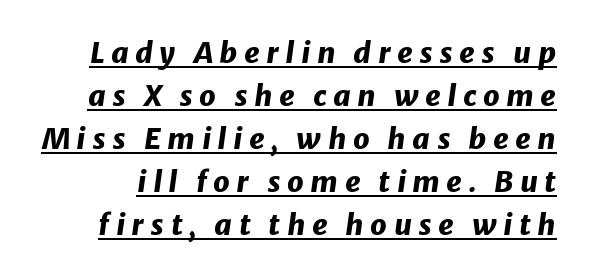
{"italic": "yes", "lean": "right", "slant_degrees": 8, "bold": "yes", "weight": "heavy", "width": "normal", "stroke_contrast": "low", "x_height": "medium", "monospaced": "no", "underline": "yes", "line_spacing": "normal", "line_spacing_ratio": 1.48, "letter_spacing": "wide", "letter_spacing_em": 0.22, "glyph_px": 29}
